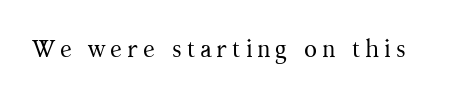
The image shows 24 px text type, upright; set unusually wide letter spacing (+0.2 em), not underlined.
